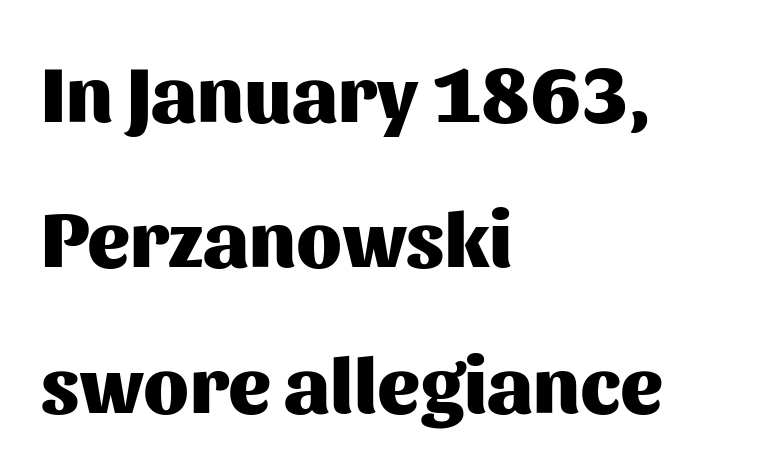
Are there feet on the stems? There aren't — it's a sans. Nothing unusual about the tracking: characters are spaced as the font intends. Every row of glyphs begins at an identical x-position on the left. Check the space under the baseline: it is left empty.
